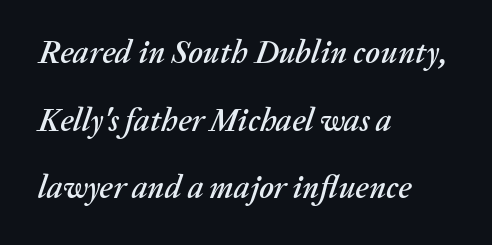
The image shows 32 px text type, italic (leaning right); set left-aligned, loose line spacing (2.11x), normal letter spacing, not underlined; medium stroke contrast and a medium x-height.
